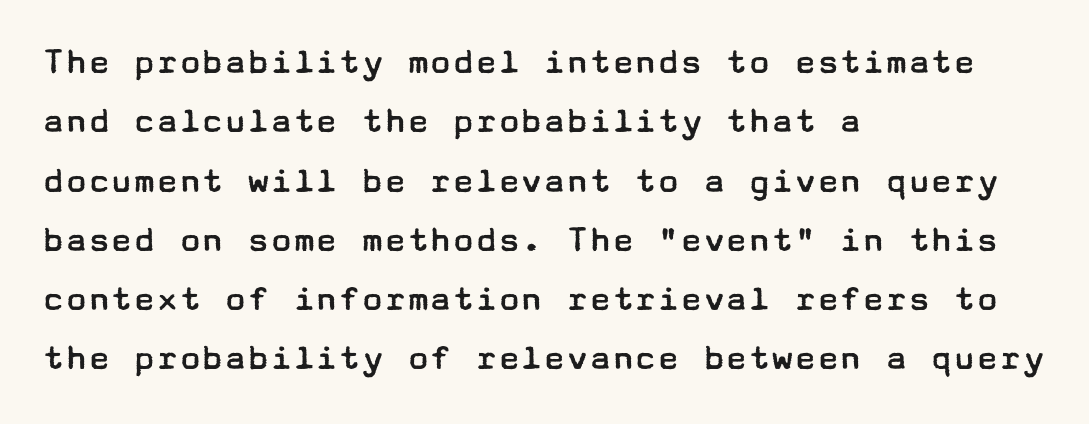
The image shows 38 px regular-weight, wide sans-serif type, upright; set left-aligned, normal line spacing (1.56x), normal letter spacing, not underlined; low stroke contrast and a medium x-height.
